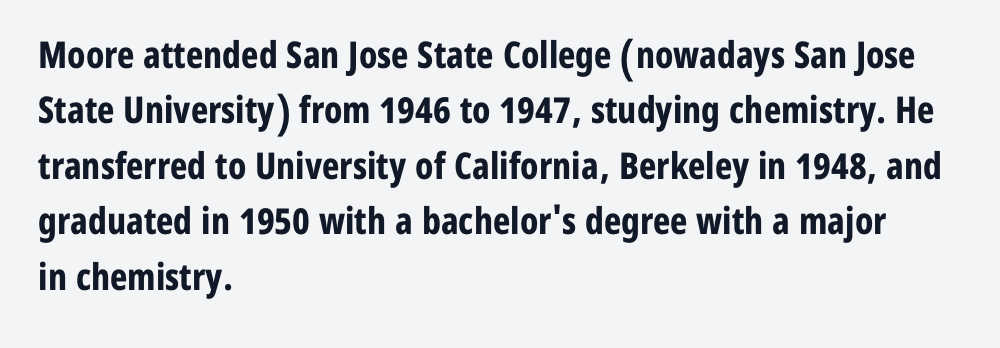
Q: Is the text bold? A: Yes.
Q: Is the text italic (slanted)? A: No, it is upright.
Q: Is the typeface a serif or a sans-serif typeface? A: Sans-serif.
Q: Is the text underlined? A: No.
Q: How is the paragraph aligned? A: Left-aligned.
Q: Is the spacing between letters normal or unusually wide? A: Normal.
Q: Is the spacing between lines tight, normal or loose? A: Normal.
Q: Width (condensed, normal, or wide)? A: Condensed.
Q: Stroke contrast? A: Low.
Q: x-height? A: Medium.
Q: Monospaced? A: No.
